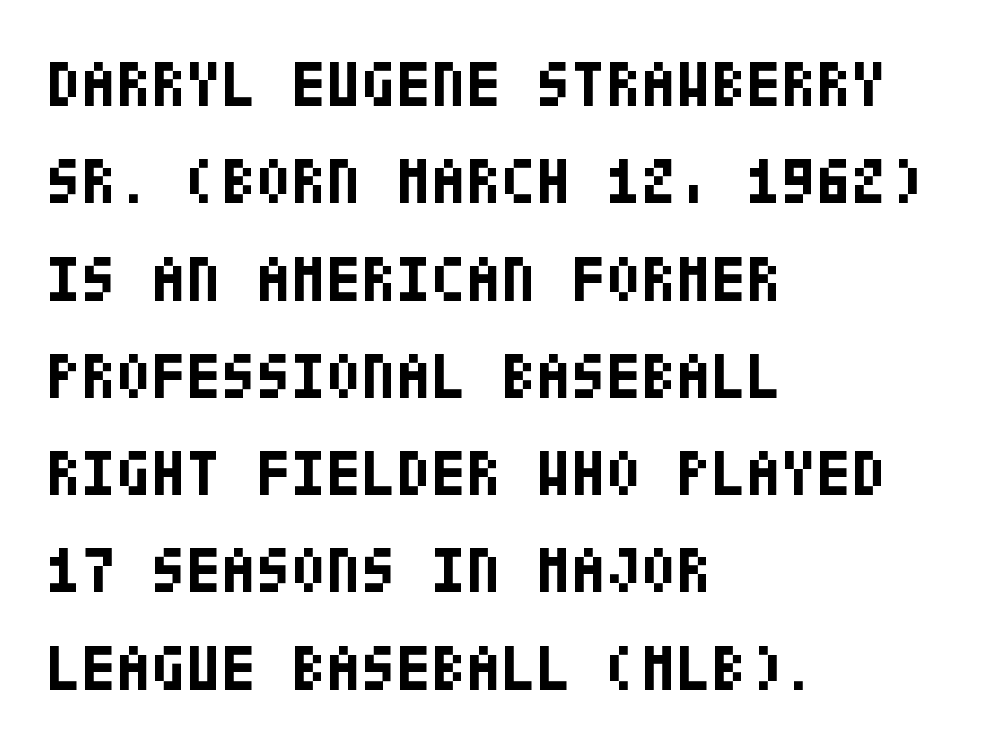
The image shows 64 px bold, condensed sans-serif type, upright; set left-aligned, normal line spacing (1.52x), normal letter spacing, not underlined; low stroke contrast and a large x-height.
